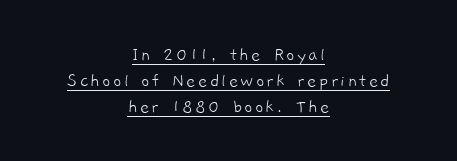
{"bold": "no", "underline": "yes", "align": "center", "line_spacing": "normal", "line_spacing_ratio": 1.29, "glyph_px": 20}
